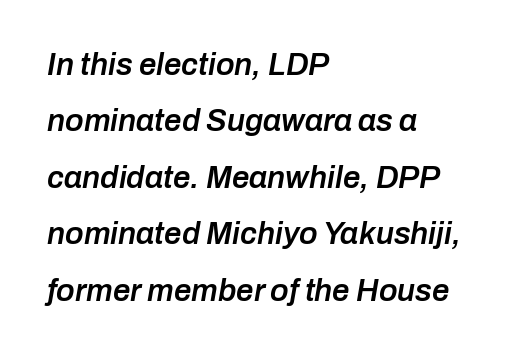
The image shows 31 px semibold type, italic (leaning right); set left-aligned, line spacing 1.82x, normal letter spacing, not underlined; low stroke contrast and a medium x-height.
